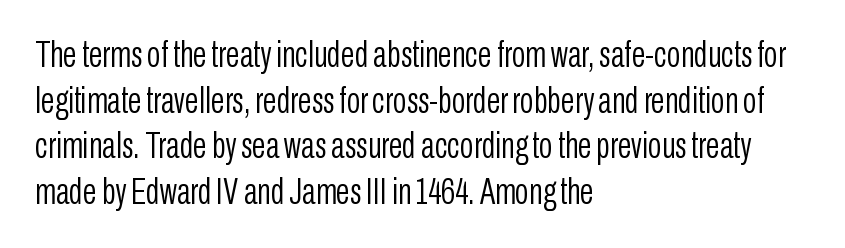
The image shows 36 px light, condensed sans-serif type, upright; set left-aligned, normal line spacing (1.27x), normal letter spacing, not underlined; low stroke contrast and a medium x-height.
